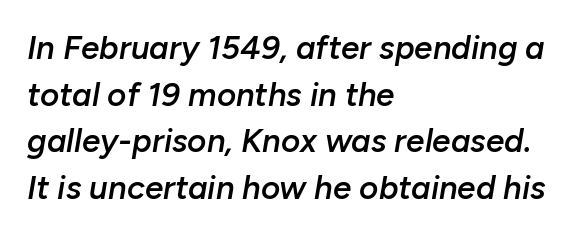
{"italic": "yes", "lean": "right", "slant_degrees": 10, "bold": "semi", "weight": "semibold", "width": "normal", "stroke_contrast": "low", "x_height": "medium", "monospaced": "no", "underline": "no", "align": "left", "line_spacing": "normal", "line_spacing_ratio": 1.41, "letter_spacing": "normal", "letter_spacing_em": 0.0, "glyph_px": 33}
